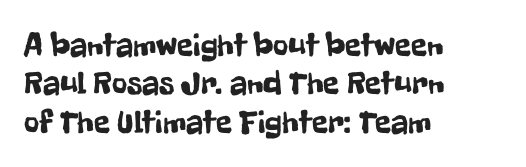
{"serif": "no", "italic": "no", "width": "condensed", "stroke_contrast": "low", "x_height": "medium", "monospaced": "no", "underline": "no", "align": "left", "line_spacing_ratio": 1.16, "letter_spacing": "normal", "letter_spacing_em": 0.0, "glyph_px": 33}
